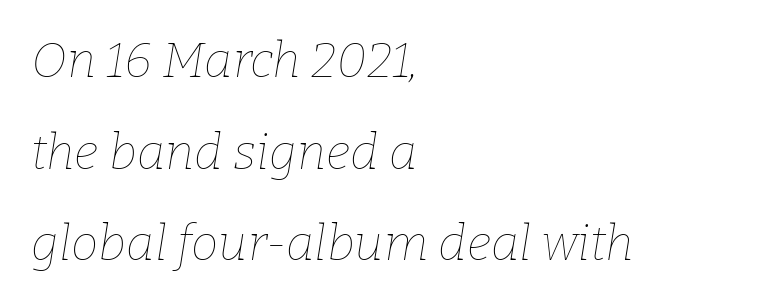
Just letters on the line, the space beneath them empty. Unbolded letterforms with no extra heft. The axis of the letterforms is tilted away from vertical. In terms of letterspacing, this is plain default setting. This sample is left-justified, so line endings fall wherever the words run out.
